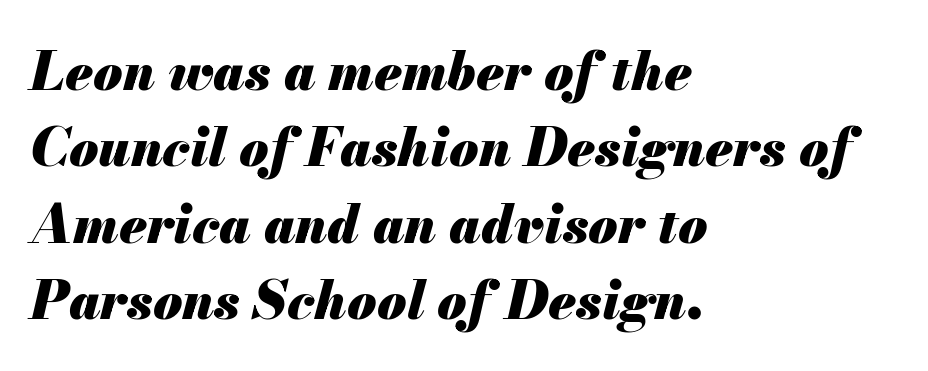
Q: Is the text bold? A: Yes.
Q: Is the text italic (slanted)? A: Yes, it leans right by about 13 degrees.
Q: Is the text underlined? A: No.
Q: How is the paragraph aligned? A: Left-aligned.
Q: Is the spacing between letters normal or unusually wide? A: Normal.
Q: Is the spacing between lines tight, normal or loose? A: Normal.
Q: Width (condensed, normal, or wide)? A: Normal.
Q: Stroke contrast? A: Medium.
Q: x-height? A: Small.
Q: Monospaced? A: No.
